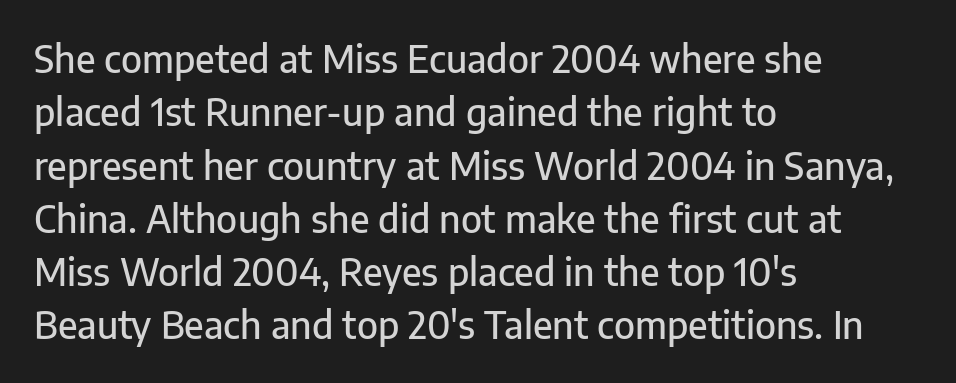
How are the letters spaced? Ordinarily, with no added tracking. The typesetter chose a ragged-right arrangement here. The area under the type is left untouched. This sample uses a sans-serif face. Varying glyph widths throughout — classic text-font behaviour.
